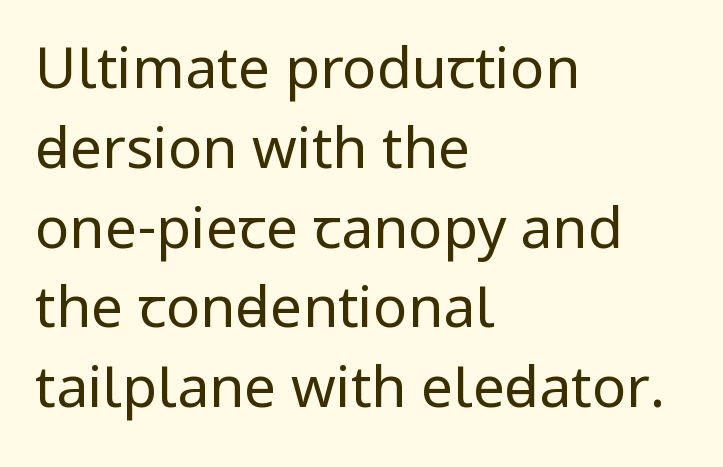
Q: Is the text bold? A: No.
Q: Is the text italic (slanted)? A: No, it is upright.
Q: Is the typeface a serif or a sans-serif typeface? A: Sans-serif.
Q: Is the text underlined? A: No.
Q: How is the paragraph aligned? A: Left-aligned.
Q: Is the spacing between letters normal or unusually wide? A: Normal.
Q: Is the spacing between lines tight, normal or loose? A: Normal.
Q: Width (condensed, normal, or wide)? A: Condensed.
Q: Stroke contrast? A: Low.
Q: x-height? A: Large.
Q: Monospaced? A: No.
